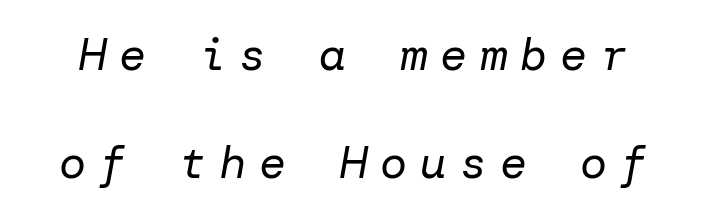
The image shows 45 px regular-weight type, italic (leaning right); set loose line spacing (2.4x), unusually wide letter spacing (+0.29 em), not underlined; low stroke contrast and a medium x-height.
